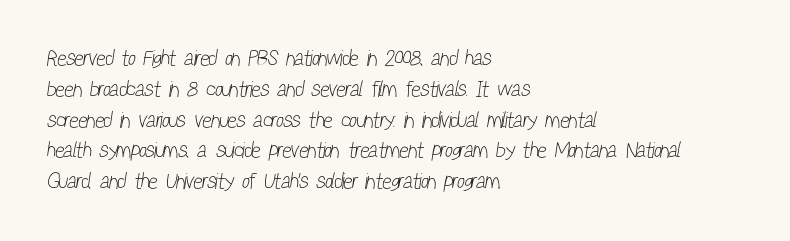
Glance below the letters and you will spot only blank space. Vertical spacing — default. Spacing between characters is what you'd get straight out of the box. Does the copy run flush right? No — it runs flush left. The typeface has the unassuming heft of standard copy or less.
